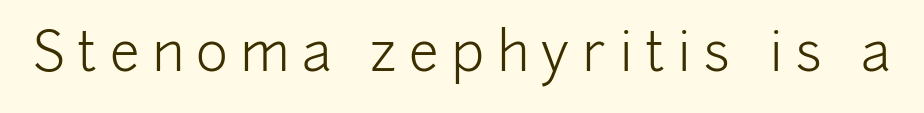
The image shows 54 px light sans-serif type, upright; set unusually wide letter spacing (+0.23 em), not underlined; low stroke contrast and a medium x-height.
